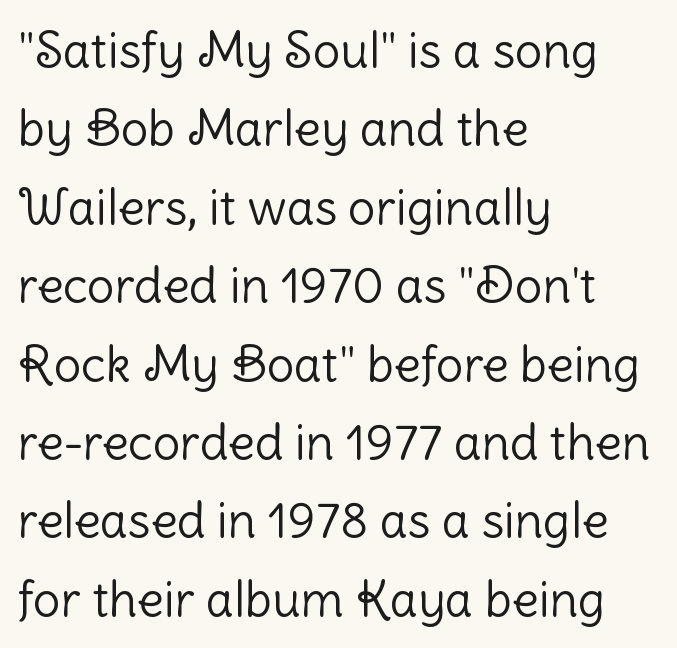
{"serif": "no", "italic": "no", "bold": "no", "weight": "light", "width": "normal", "stroke_contrast": "low", "x_height": "medium", "monospaced": "no", "underline": "no", "align": "left", "line_spacing": "normal", "line_spacing_ratio": 1.6, "letter_spacing": "normal", "letter_spacing_em": 0.0, "glyph_px": 49}
